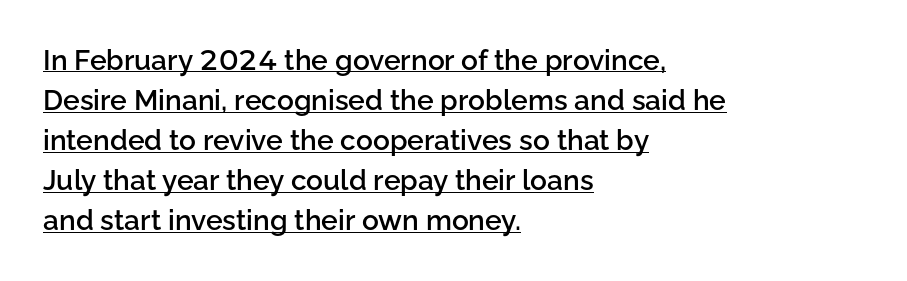
The image shows 28 px semibold sans-serif type, upright; set left-aligned, normal line spacing (1.43x), normal letter spacing, underlined; low stroke contrast and a medium x-height.
